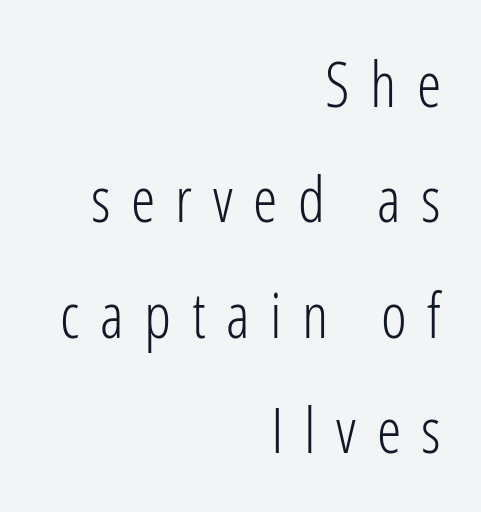
The image shows 62 px light, condensed sans-serif type, upright; set right-aligned, line spacing 1.86x, unusually wide letter spacing (+0.33 em), not underlined; low stroke contrast and a medium x-height.
